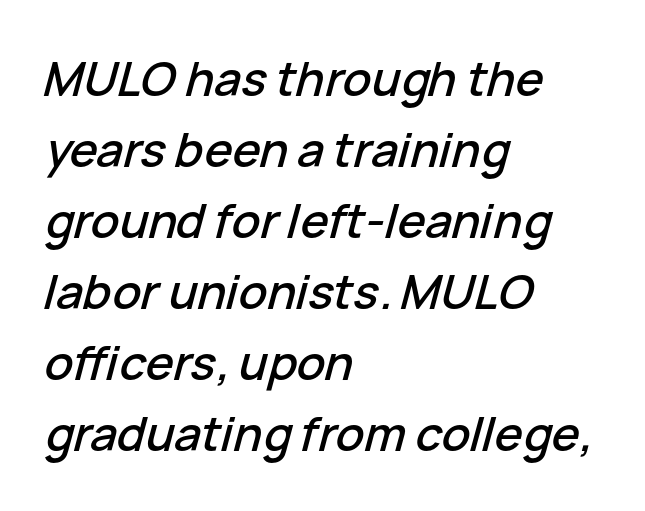
The rag falls on the right side of this text block. This rendering leaves character spacing at its baseline value. Characters are canted at an angle relative to the baseline's perpendicular. Quick note: underline off. Baseline-to-baseline distance is the conventional proportion of letter height.
